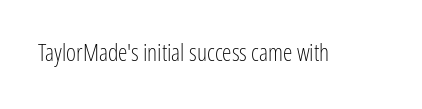
The image shows 24 px text type, upright; set normal letter spacing, not underlined.
